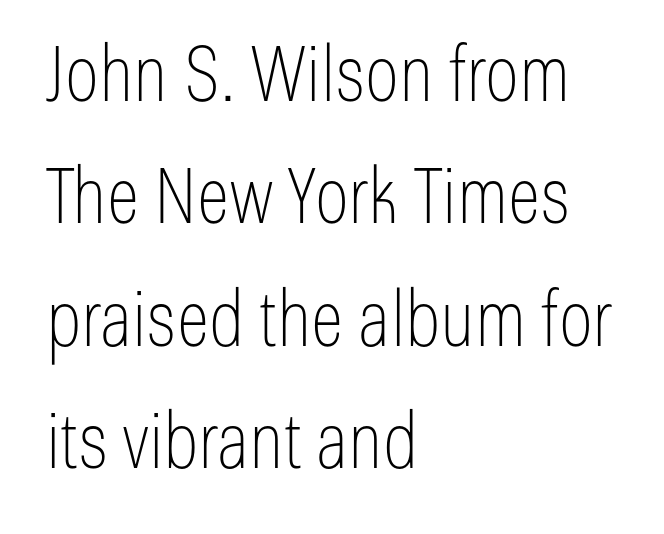
The image shows 77 px thin, condensed sans-serif type, upright; set left-aligned, normal line spacing (1.59x), normal letter spacing, not underlined; low stroke contrast and a medium x-height.
